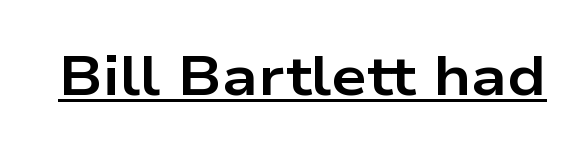
Notice how the stems are strictly vertical — no italics here. A typesetter would label this face a sans. Characters follow at the spacing the type designer built in. This rendering features underlined lettering.
